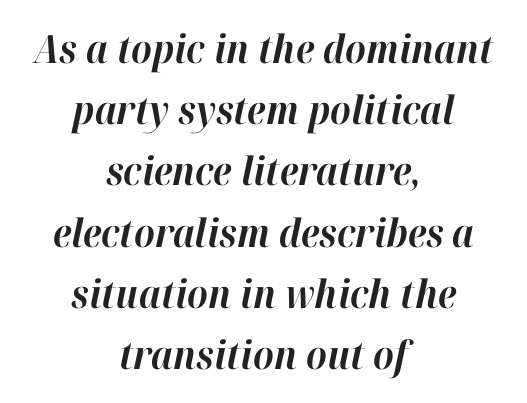
{"italic": "yes", "lean": "right", "slant_degrees": 12, "bold": "yes", "weight": "bold", "width": "normal", "stroke_contrast": "high", "x_height": "medium", "monospaced": "no", "underline": "no", "align": "center", "line_spacing": "normal", "line_spacing_ratio": 1.57, "letter_spacing": "normal", "letter_spacing_em": 0.0, "glyph_px": 39}
